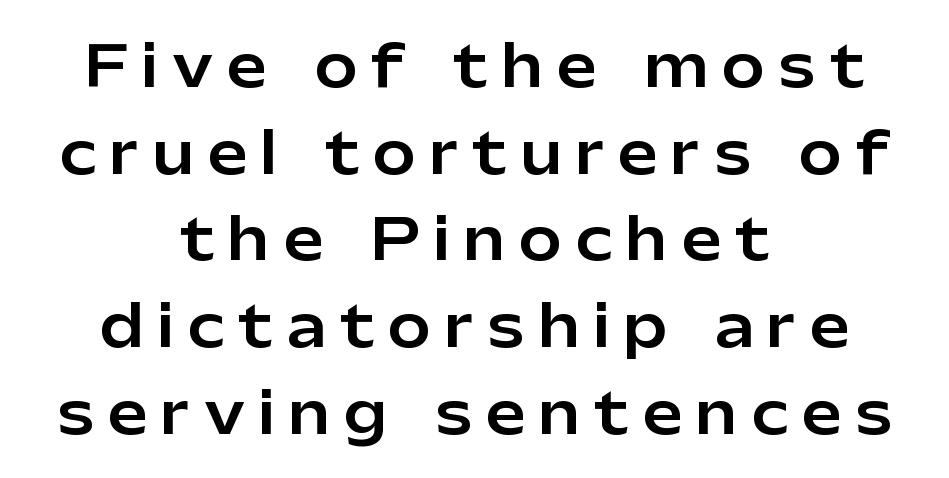
Q: Is the text italic (slanted)? A: No, it is upright.
Q: Is the typeface a serif or a sans-serif typeface? A: Sans-serif.
Q: Is the text underlined? A: No.
Q: How is the paragraph aligned? A: Centered.
Q: Is the spacing between letters normal or unusually wide? A: Unusually wide.
Q: Is the spacing between lines tight, normal or loose? A: Normal.
Q: Width (condensed, normal, or wide)? A: Normal.
Q: Stroke contrast? A: Low.
Q: x-height? A: Medium.
Q: Monospaced? A: No.
